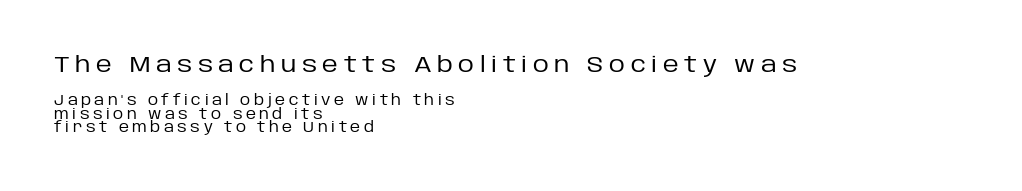
Does the leading feel generous? Not at all — it's pinched. Posture: vertical. Counters stay open thanks to moderate or lighter strokes. Visually the block forms a straight wall on the left and a jagged coastline on the right. The passage shown has open, widely tracked lettering throughout.
